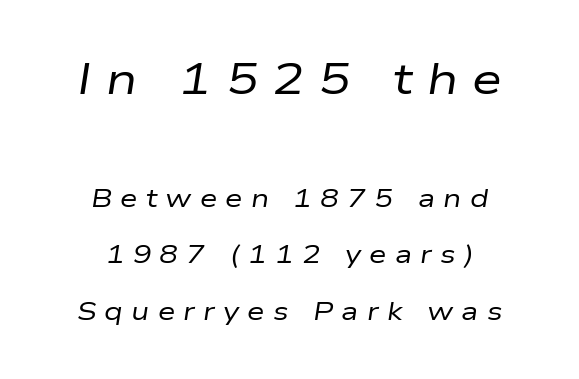
A great deal of white space separates one row of letters from the next. Look at the tracking — it's clearly loosened, letters drifting apart. This sample has the flowing, uneven cadence of proportional lettering. The rendering shrinks the type as you move from the upper chunk to the lower. Lines of text with bare space underneath.
